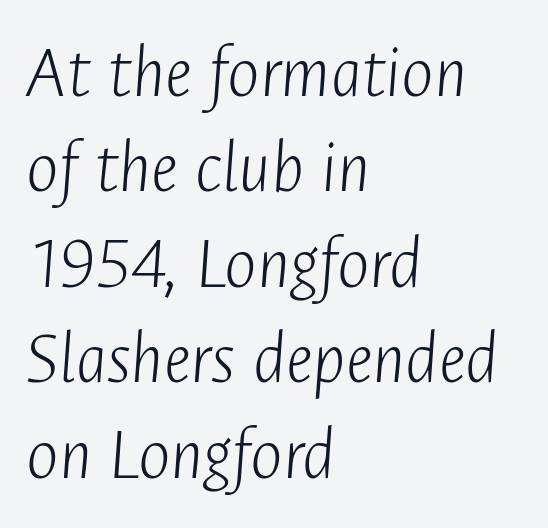
Posture: slanted. The foot of each line stays bare and open. On a weight scale, this lands at 450 or below. Spacing verdict: proportional, widths tailored to each character.
